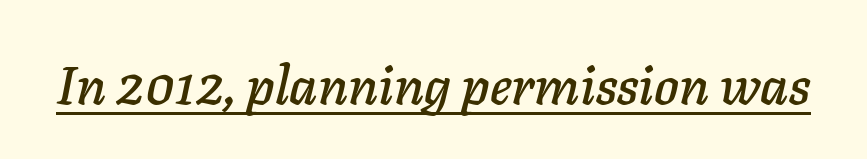
Q: Is the text italic (slanted)? A: Yes, it leans right by about 11 degrees.
Q: Is the text underlined? A: Yes.
Q: Is the spacing between letters normal or unusually wide? A: Normal.
Q: Width (condensed, normal, or wide)? A: Normal.
Q: Stroke contrast? A: Low.
Q: x-height? A: Medium.
Q: Monospaced? A: No.
